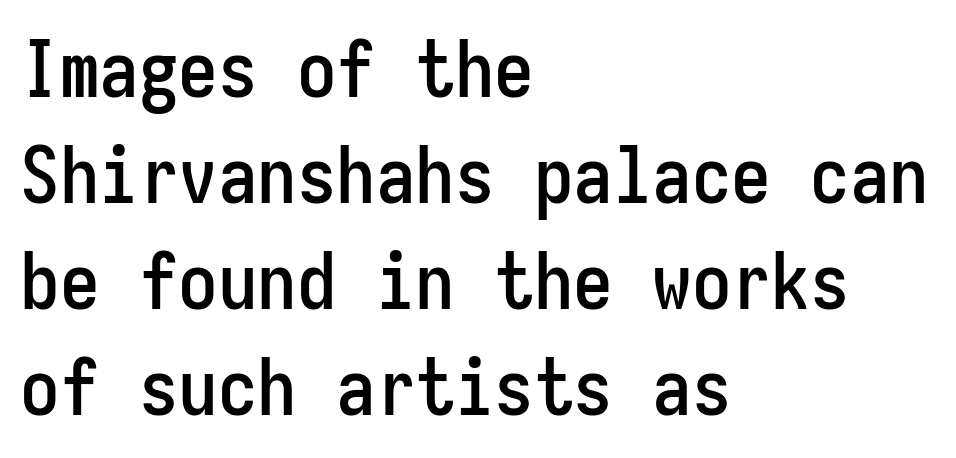
The image shows 79 px condensed sans-serif type, upright, monospaced; set left-aligned, normal line spacing (1.34x), normal letter spacing, not underlined; low stroke contrast and a medium x-height.
